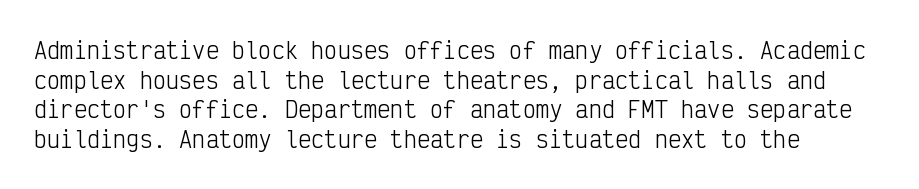
The image shows 22 px text type, upright; set left-aligned, normal line spacing (1.35x), normal letter spacing, not underlined.
